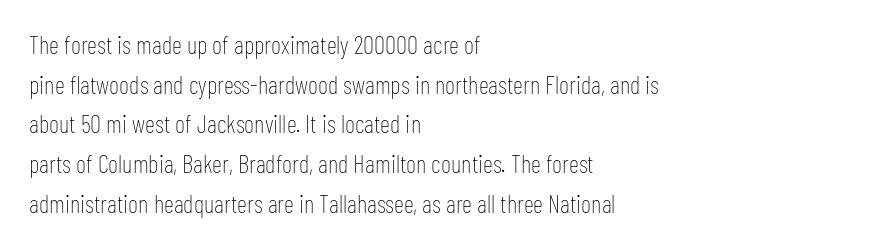
The image shows 25 px text type, upright; set left-aligned, normal line spacing (1.59x), normal letter spacing, not underlined.
